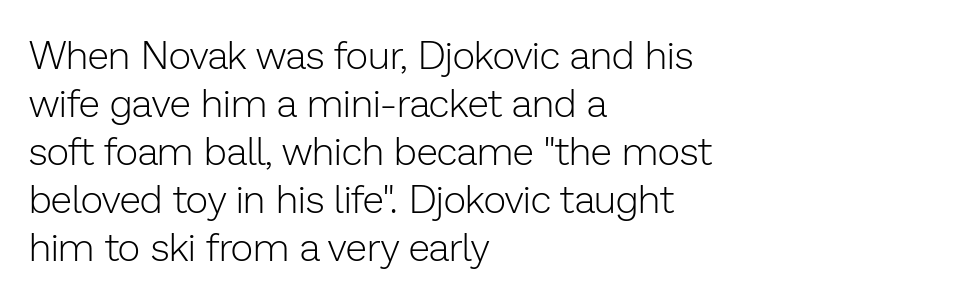
{"serif": "no", "italic": "no", "bold": "no", "weight": "light", "width": "normal", "stroke_contrast": "low", "x_height": "medium", "monospaced": "no", "underline": "no", "align": "left", "line_spacing_ratio": 1.23, "letter_spacing": "normal", "letter_spacing_em": 0.0, "glyph_px": 39}
